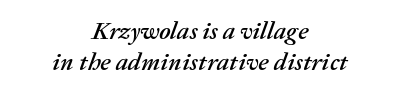
The image shows 25 px text type, italic (leaning right); set centered, line spacing 1.23x, normal letter spacing, not underlined.
